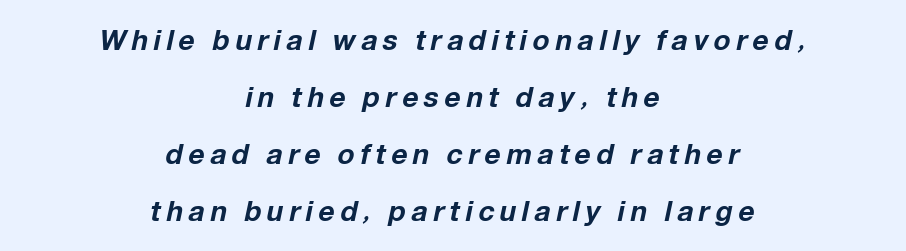
The image shows 28 px bold type, italic (leaning right); set centered, loose line spacing (2.03x), unusually wide letter spacing (+0.2 em), not underlined; low stroke contrast and a medium x-height.
